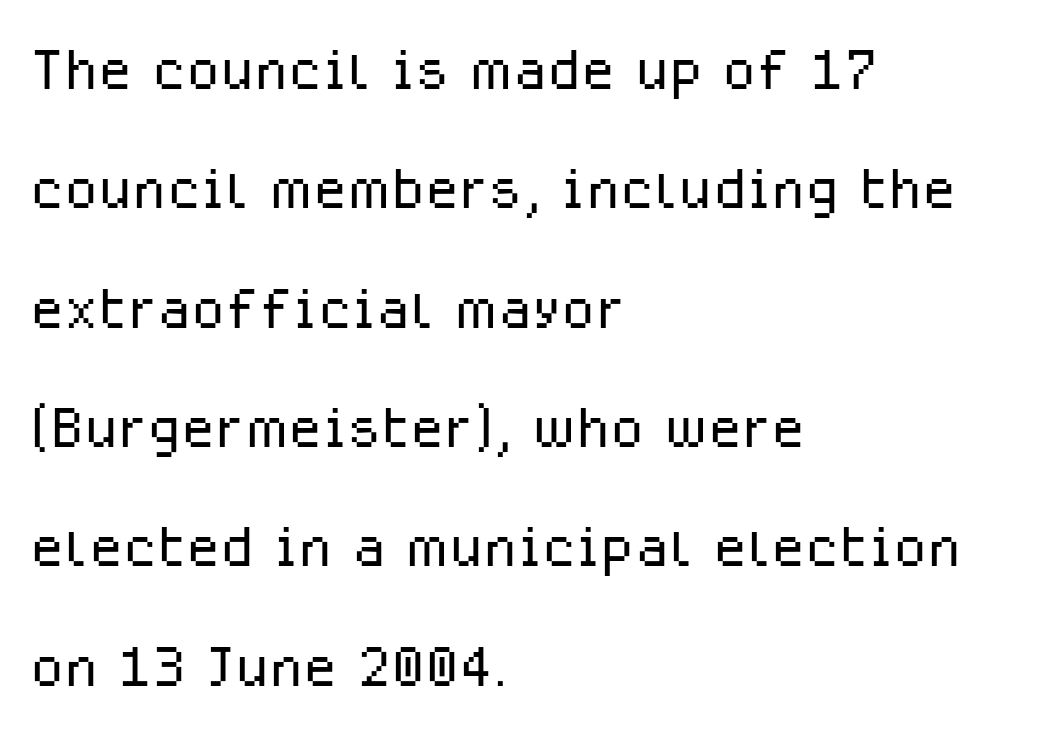
The image shows 78 px light sans-serif type, upright; set left-aligned, normal line spacing (1.53x), normal letter spacing, not underlined; low stroke contrast and a medium x-height.
